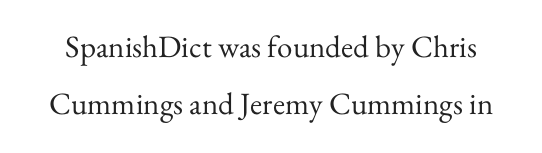
{"serif": "yes", "italic": "no", "bold": "no", "weight": "regular", "width": "normal", "stroke_contrast": "medium", "x_height": "small", "monospaced": "no", "underline": "no", "line_spacing_ratio": 1.83, "letter_spacing": "normal", "letter_spacing_em": 0.0, "glyph_px": 31}
